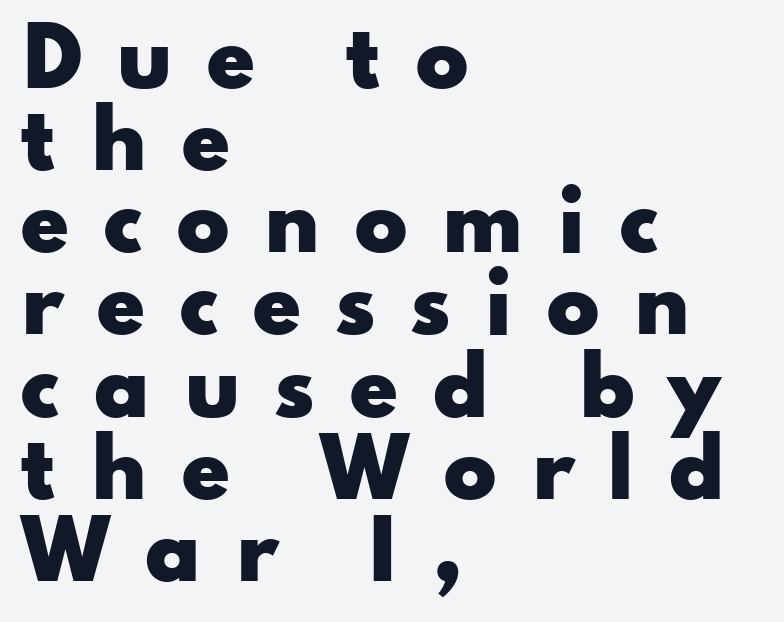
The image shows 79 px heavy, wide sans-serif type, upright; set left-aligned, tight line spacing (1.04x), unusually wide letter spacing (+0.42 em), not underlined; low stroke contrast and a small x-height.
